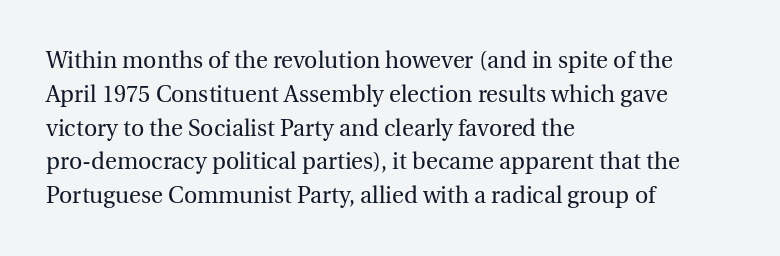
The image shows 23 px text type, upright; set left-aligned, normal line spacing (1.47x), normal letter spacing, not underlined.
